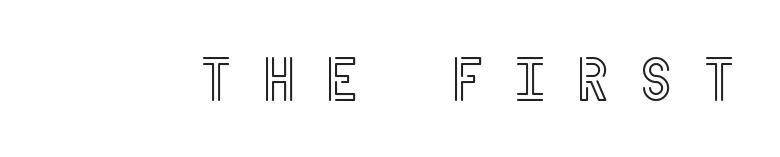
Q: Is the text italic (slanted)? A: No, it is upright.
Q: Is the text underlined? A: No.
Q: Is the spacing between letters normal or unusually wide? A: Unusually wide.
Q: Width (condensed, normal, or wide)? A: Condensed.
Q: x-height? A: Large.
